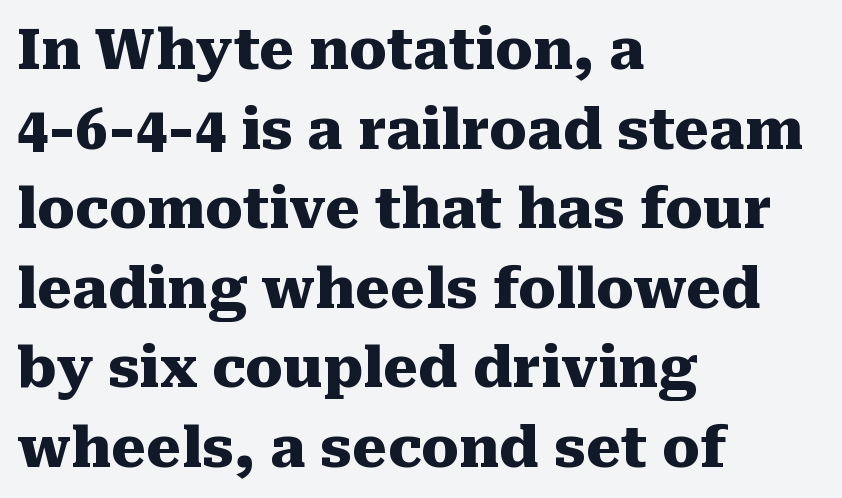
Q: Is the text bold? A: Yes.
Q: Is the text italic (slanted)? A: No, it is upright.
Q: Is the typeface a serif or a sans-serif typeface? A: Serif.
Q: Is the text underlined? A: No.
Q: How is the paragraph aligned? A: Left-aligned.
Q: Is the spacing between letters normal or unusually wide? A: Normal.
Q: Is the spacing between lines tight, normal or loose? A: Normal.
Q: Width (condensed, normal, or wide)? A: Normal.
Q: Stroke contrast? A: Medium.
Q: x-height? A: Medium.
Q: Monospaced? A: No.
